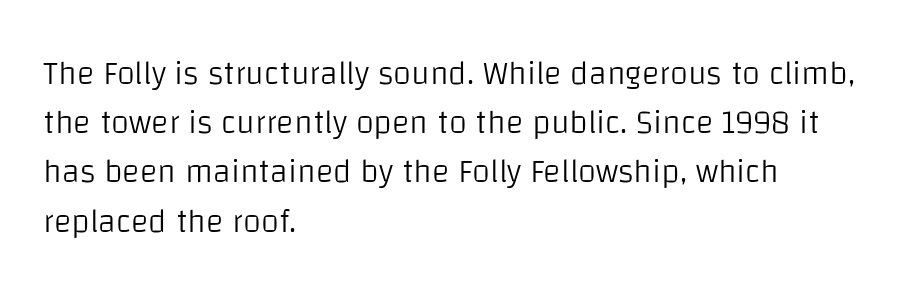
Unmarked baselines from the first word to the last. Think of a printed novel: that variable character pitch is what you see here. Characters follow at the spacing the type designer built in. No italicization has been applied; the sample stays upright.
